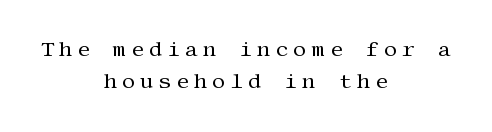
The horizontal fit of the characters is loose and conspicuously gappy. Neither beginnings nor endings align; midpoints do. The typography opts for an upright posture over an oblique one. The zone under the glyphs is completely vacant.
